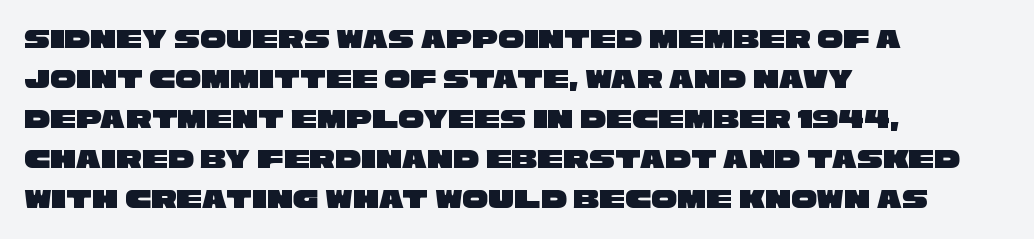
Just letters on the line, the space beneath them empty. Each line starts at the same left margin while the right side varies. Line spacing here is normal. The text was rendered using a sans face with plain stroke endings. The letters sit at their default tracking, neither squeezed nor spread. Looks like regular typesetting: each glyph gets only the width it needs.
